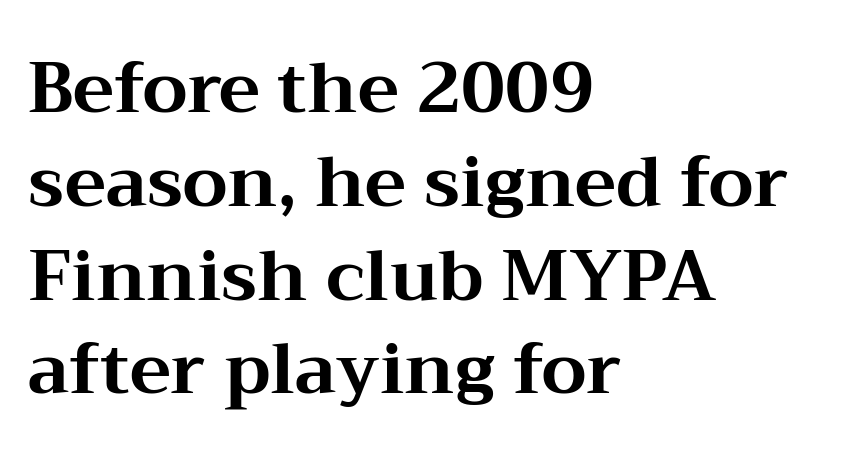
{"serif": "yes", "italic": "no", "bold": "yes", "weight": "bold", "width": "wide", "stroke_contrast": "medium", "x_height": "medium", "monospaced": "no", "underline": "no", "align": "left", "line_spacing": "normal", "line_spacing_ratio": 1.34, "letter_spacing": "normal", "letter_spacing_em": 0.0, "glyph_px": 70}
